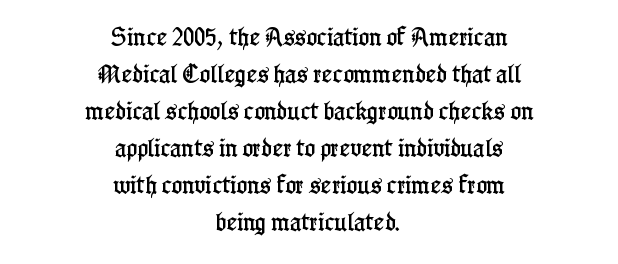
Q: Is the text italic (slanted)? A: No, it is upright.
Q: Is the text underlined? A: No.
Q: How is the paragraph aligned? A: Centered.
Q: Is the spacing between letters normal or unusually wide? A: Normal.
